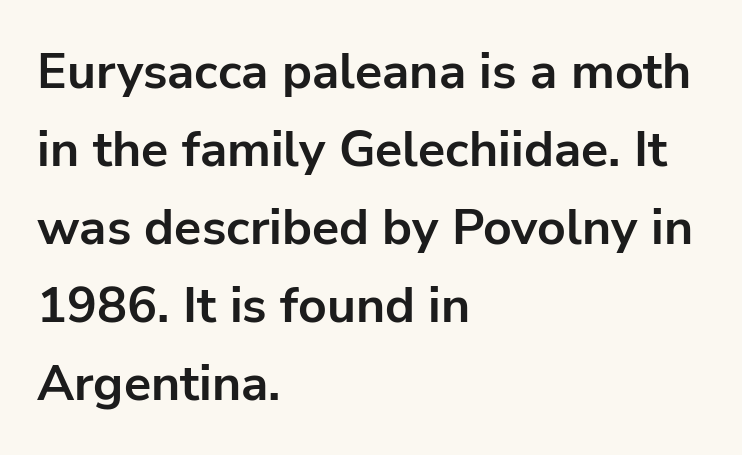
{"serif": "no", "italic": "no", "bold": "yes", "weight": "bold", "width": "normal", "stroke_contrast": "low", "x_height": "medium", "monospaced": "no", "underline": "no", "align": "left", "line_spacing": "normal", "line_spacing_ratio": 1.56, "letter_spacing": "normal", "letter_spacing_em": 0.0, "glyph_px": 50}
